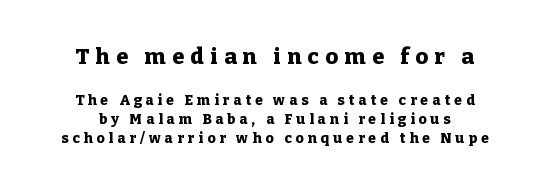
The letters stand upright; this is a roman face. The characters look thick and weighty, a clear bold. Loose tracking; the words dissolve into strings of separated letters. The foot of each line stays bare and open. Evenly set lines give the paragraph a standard silhouette.
